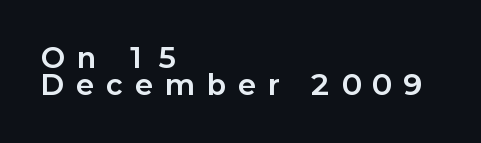
{"italic": "no", "bold": "yes", "underline": "no", "align": "left", "line_spacing": "tight", "line_spacing_ratio": 1.01, "letter_spacing": "wide", "letter_spacing_em": 0.47, "glyph_px": 27}
